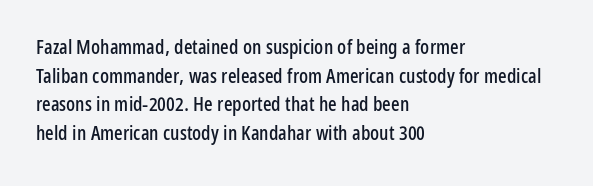
Q: Is the text italic (slanted)? A: No, it is upright.
Q: Is the text underlined? A: No.
Q: How is the paragraph aligned? A: Left-aligned.
Q: Is the spacing between letters normal or unusually wide? A: Normal.
Q: Is the spacing between lines tight, normal or loose? A: Normal.
